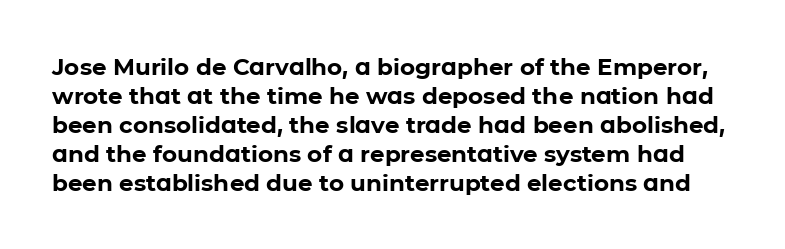
The image shows 23 px bold type, upright; set normal line spacing (1.26x), normal letter spacing, not underlined.
